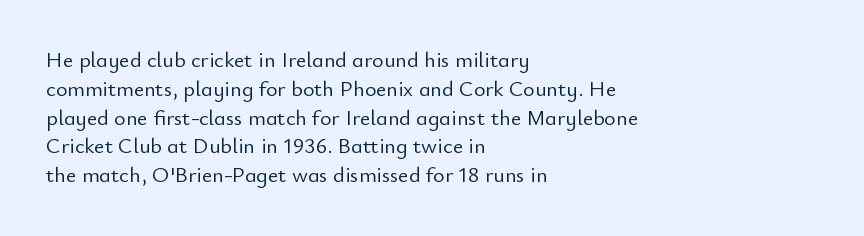
No extra ink here — the face is not bold. The ragged edge is on the right, which tells us the setting is flush left. Decoration check: the copy has no underline. Between one letter and the next there's only the usual sliver of space. No italicization has been applied; the sample stays upright. Successive baselines arrive at the customary interval.
